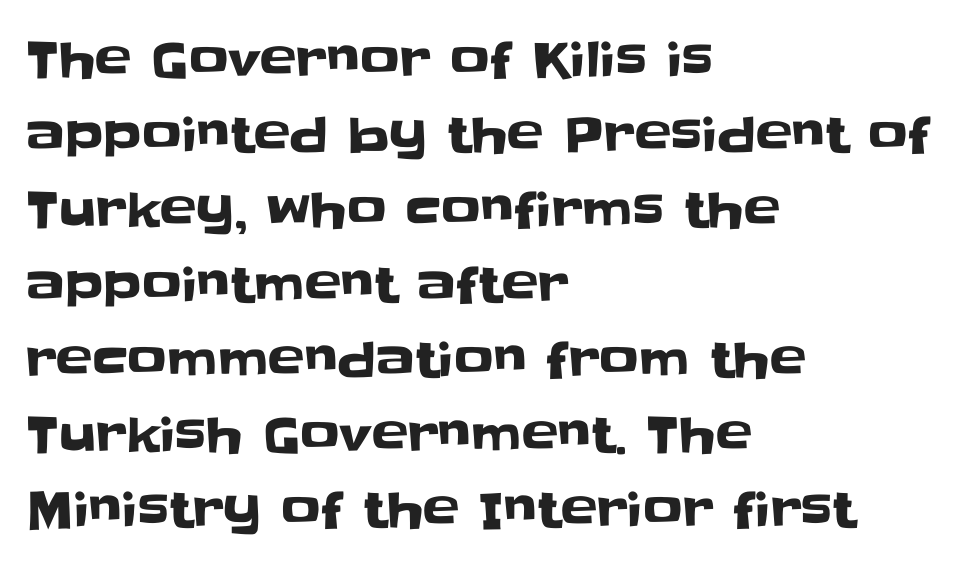
Nobody drew a line under any word here. This rendering uses left alignment, leaving the right contour irregular. One glance says typical: line gaps are just what's usual. Is this a fixed-width face? No — the glyphs have proportional, varying widths. You can tell it's not italic because the verticals are truly vertical.
